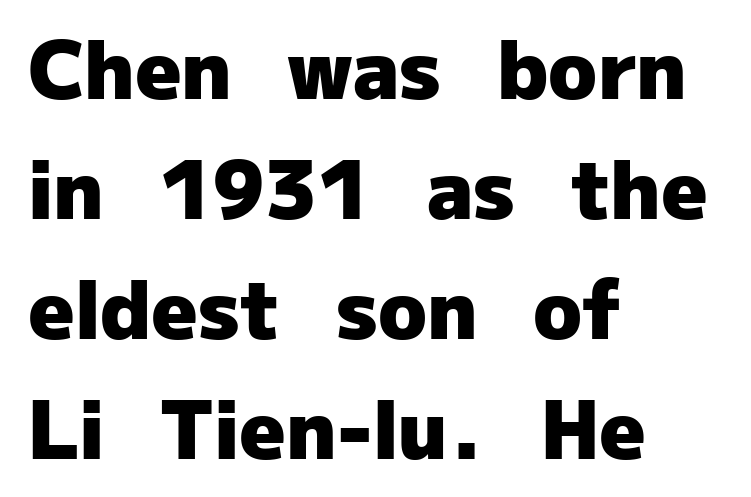
The image shows 80 px heavy sans-serif type, upright; set left-aligned, normal line spacing (1.5x), normal letter spacing, not underlined; low stroke contrast and a medium x-height.
